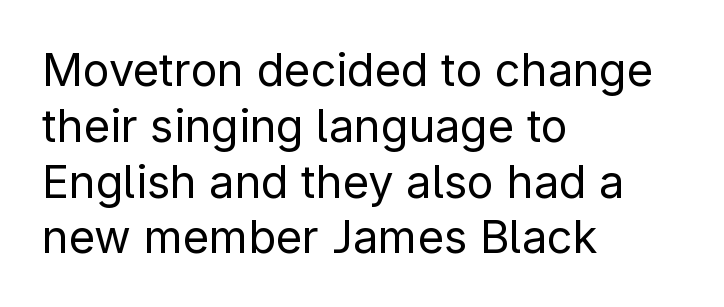
{"serif": "no", "italic": "no", "bold": "no", "weight": "regular", "width": "normal", "stroke_contrast": "low", "x_height": "medium", "monospaced": "no", "underline": "no", "align": "left", "line_spacing_ratio": 1.24, "letter_spacing": "normal", "letter_spacing_em": 0.0, "glyph_px": 45}
